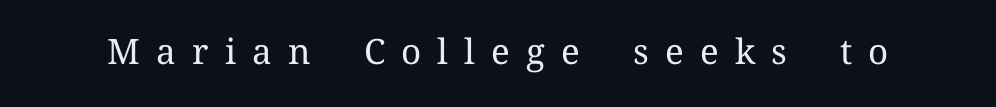
Is this a sans? No — the strokes have serifs. Underline: absent. Upright lettering throughout. The line texture is sparse and dotted thanks to wide tracking. A quiet, ordinary-to-light weight characterises the typeface. Looks like regular typesetting: each glyph gets only the width it needs.
